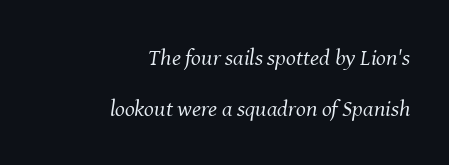
The image shows 23 px text type, italic (leaning right); set right-aligned, loose line spacing (2.22x), normal letter spacing, not underlined.
